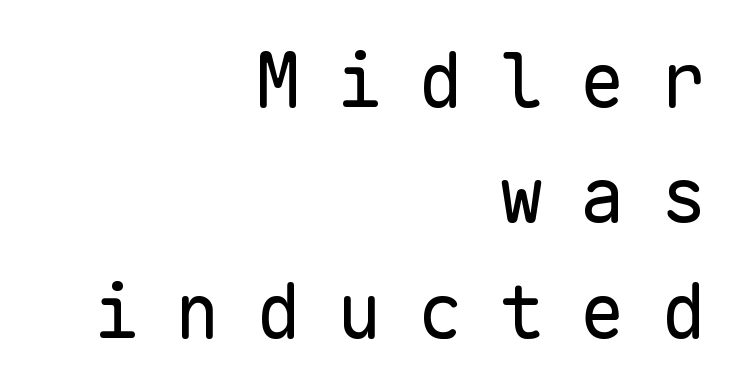
Q: Is the text bold? A: No.
Q: Is the text italic (slanted)? A: No, it is upright.
Q: Is the typeface a serif or a sans-serif typeface? A: Sans-serif.
Q: Is the text underlined? A: No.
Q: How is the paragraph aligned? A: Right-aligned.
Q: Is the spacing between letters normal or unusually wide? A: Unusually wide.
Q: Is the spacing between lines tight, normal or loose? A: Normal.
Q: Width (condensed, normal, or wide)? A: Normal.
Q: Stroke contrast? A: Low.
Q: x-height? A: Medium.
Q: Monospaced? A: Yes.
